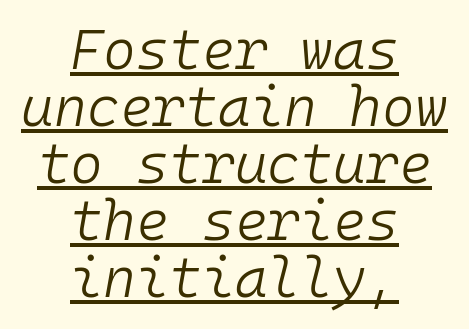
The image shows 56 px light type, italic (leaning right), monospaced; set centered, tight line spacing (1.02x), normal letter spacing, underlined; low stroke contrast and a medium x-height.
